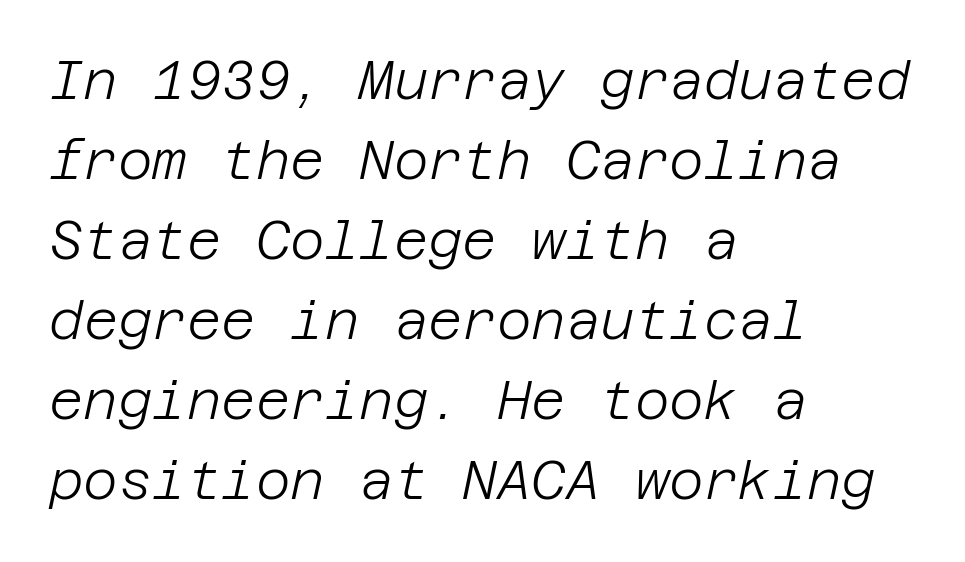
The image shows 53 px light type, italic (leaning right); set left-aligned, normal line spacing (1.51x), normal letter spacing, not underlined; low stroke contrast and a large x-height.
